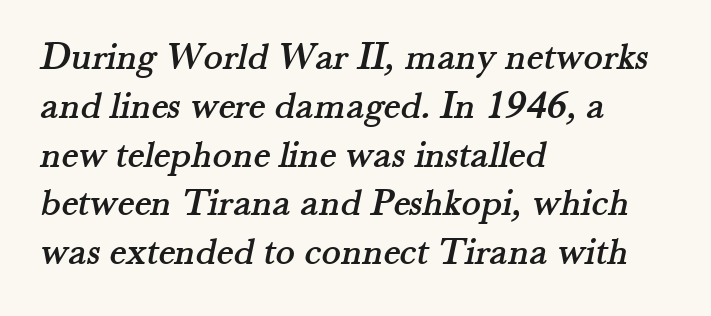
Varying glyph widths throughout — classic text-font behaviour. Nothing unusual about the tracking: characters are spaced as the font intends. The paragraph has a hard left edge and a soft right edge. Observe the serifs anchoring each vertical stroke in this sample. Descenders hang freely into open space.
